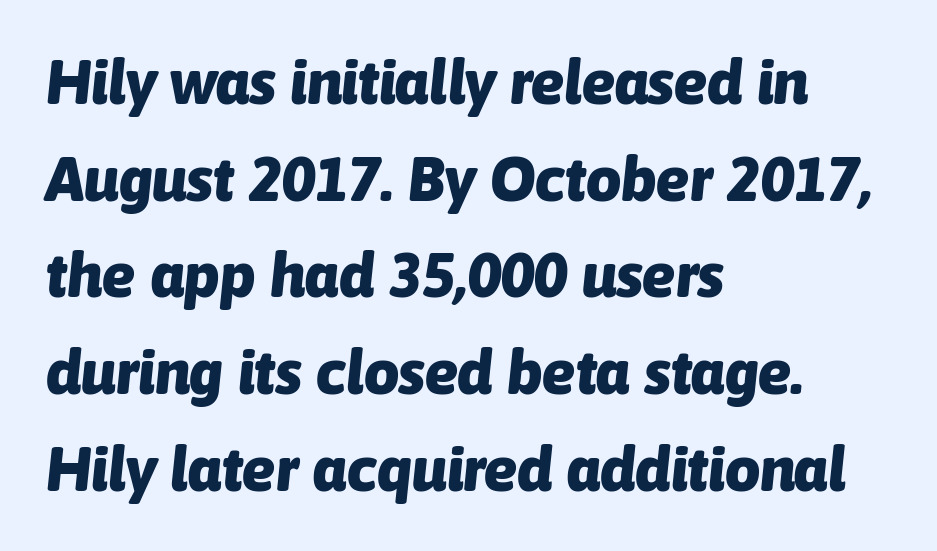
The image shows 62 px heavy type, italic (leaning right); set left-aligned, normal line spacing (1.56x), normal letter spacing, not underlined; low stroke contrast and a medium x-height.
